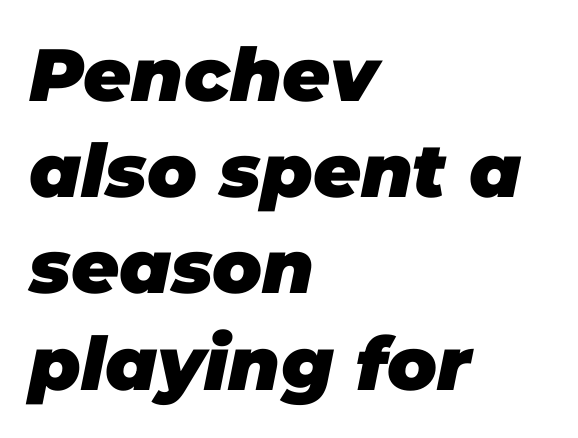
The image shows 74 px heavy type, italic (leaning right); set left-aligned, normal line spacing (1.3x), normal letter spacing, not underlined; low stroke contrast and a large x-height.
